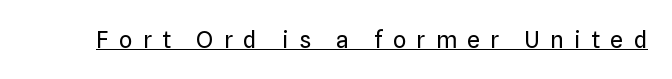
{"italic": "no", "bold": "no", "underline": "yes", "letter_spacing": "wide", "letter_spacing_em": 0.46, "glyph_px": 23}
